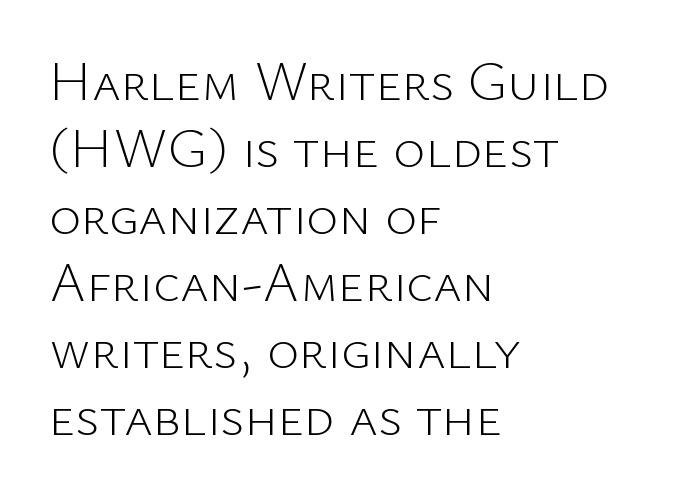
Are there feet on the stems? There aren't — it's a sans. You can tell it's not italic because the verticals are truly vertical. The area under the type is left untouched. These lines keep a tight, regular rhythm from letter to letter.
